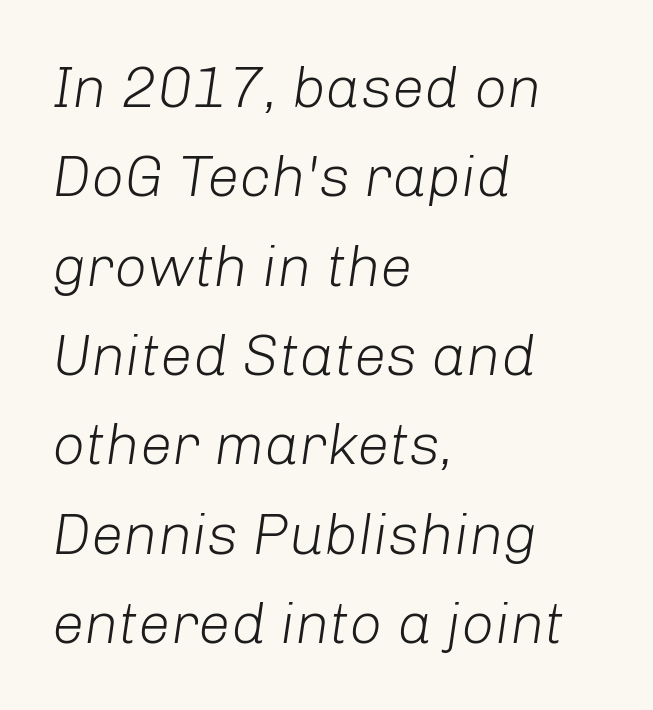
The image shows 58 px light type, italic (leaning right); set left-aligned, normal line spacing (1.54x), normal letter spacing, not underlined; low stroke contrast and a medium x-height.
